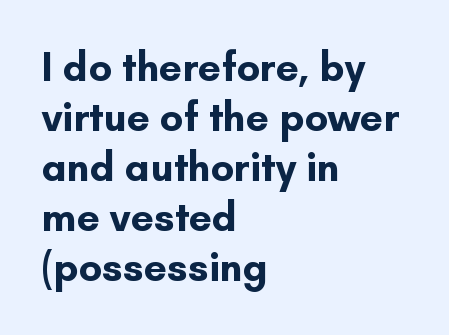
Q: Is the text bold? A: Yes.
Q: Is the text italic (slanted)? A: No, it is upright.
Q: Is the typeface a serif or a sans-serif typeface? A: Sans-serif.
Q: Is the text underlined? A: No.
Q: How is the paragraph aligned? A: Left-aligned.
Q: Is the spacing between letters normal or unusually wide? A: Normal.
Q: Width (condensed, normal, or wide)? A: Normal.
Q: Stroke contrast? A: Low.
Q: x-height? A: Small.
Q: Monospaced? A: No.
